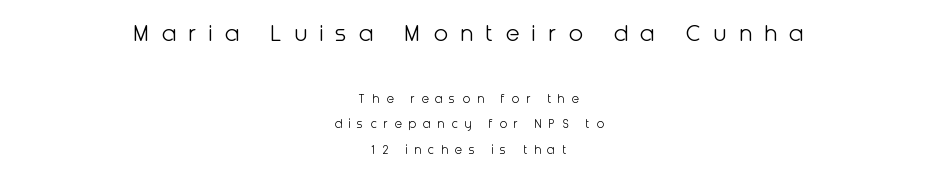
Visually, the top section dominates because its glyphs are scaled up. This sample is center-justified, so both line endings float freely. This is roman type, the default non-slanted kind. No word sits above an underline. This reads as an unemphasized weight, regular at the heaviest. The passage shown has open, widely tracked lettering throughout.
